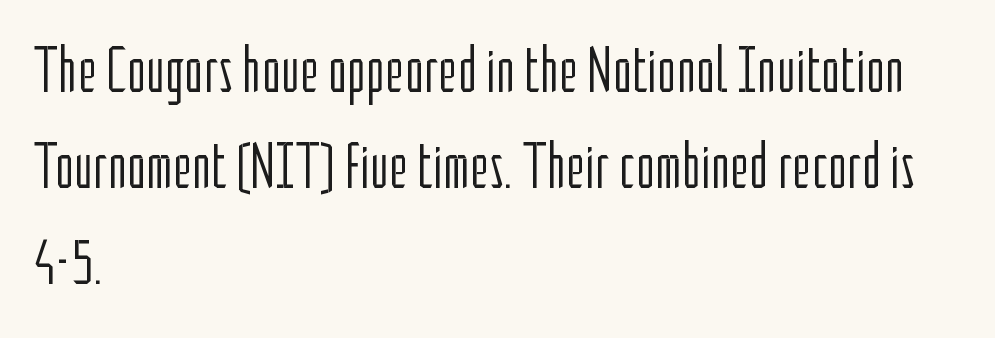
Notice how the stems are strictly vertical — no italics here. A clean baseline with only descenders dipping below it. Which margin do the lines hug? The left one — the right edge is uneven. Horizontal bands of white between lines are of average thickness.
